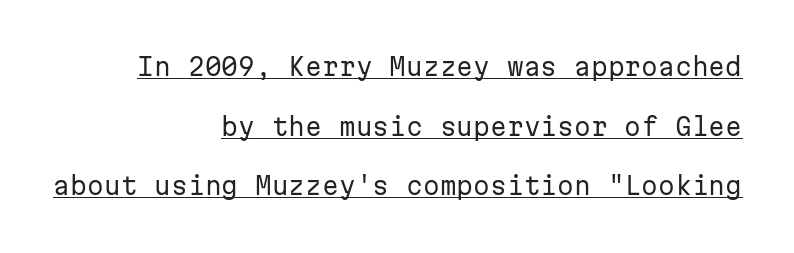
The image shows 24 px text type, upright; set right-aligned, loose line spacing (2.48x), normal letter spacing, underlined.
